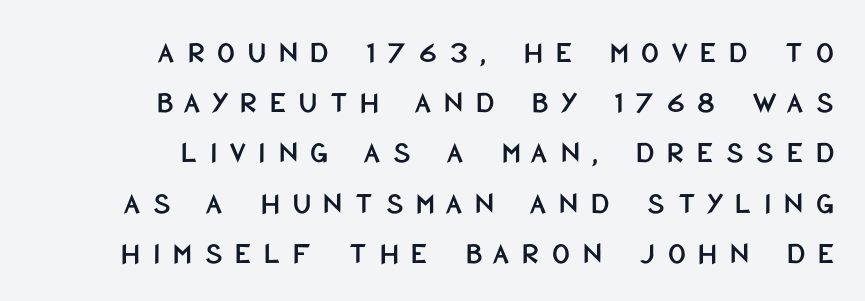
Ascenders rise straight up at ninety degrees. Typographically, this falls in the sans-serif category. No word sits above an underline. The paragraph has a hard right edge and a soft left edge.
